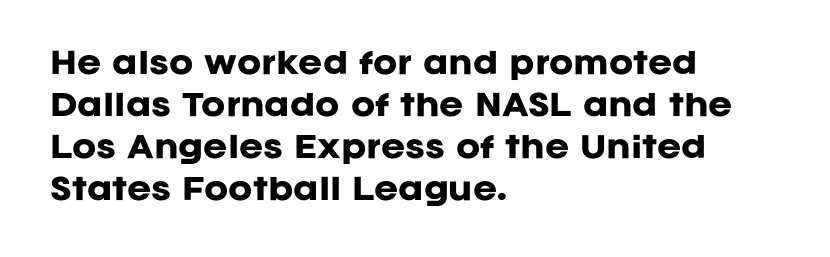
You could call the tracking neutral — neither tight nor loose. The rendering uses natural spacing where letterforms have individual widths. Serifs: no, the terminals of the letterforms are clean. Notice how descenders clear the ascenders below comfortably — that's standard leading. Plain, unruled lines of type. I'd describe the lettering as bold — thick and assertive.
